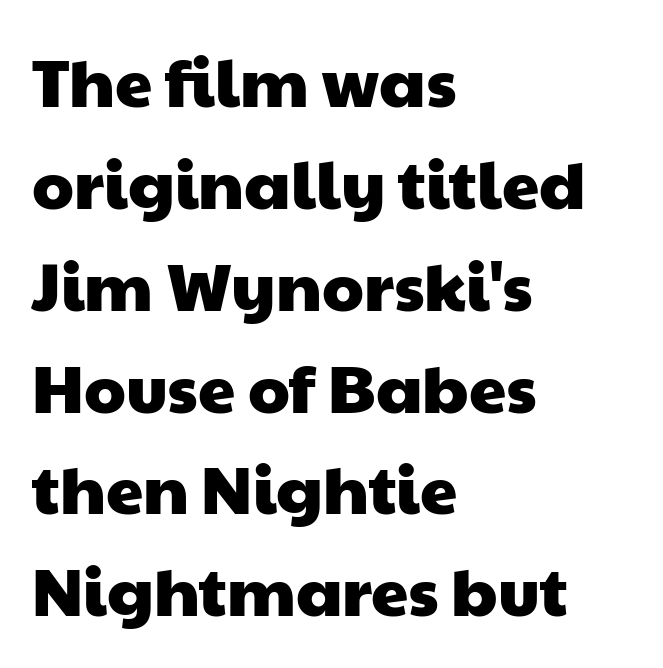
{"serif": "no", "width": "wide", "stroke_contrast": "low", "x_height": "medium", "monospaced": "no", "underline": "no", "align": "left", "line_spacing": "normal", "line_spacing_ratio": 1.52, "letter_spacing": "normal", "letter_spacing_em": 0.0, "glyph_px": 67}
